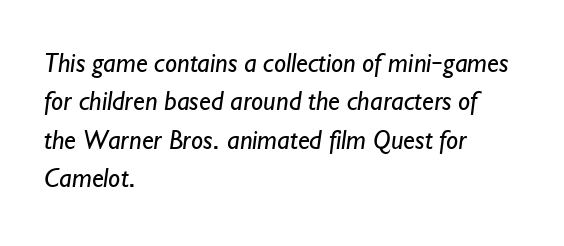
Typeset ragged right — the left edge is the straight one. Clear beneath every line of the passage. Vertically, the passage feels balanced, rows spaced as you'd expect. Letter spacing: default. Bold? No — there's no thickening of the strokes.
